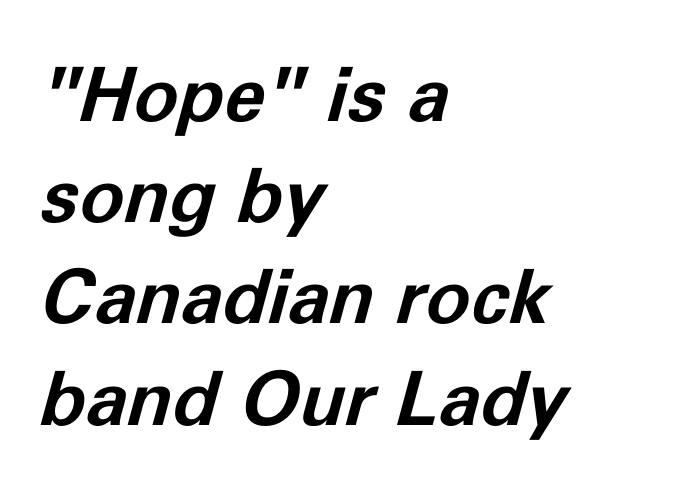
{"italic": "yes", "lean": "right", "slant_degrees": 11, "bold": "yes", "weight": "bold", "width": "normal", "stroke_contrast": "low", "x_height": "medium", "monospaced": "no", "underline": "no", "align": "left", "line_spacing": "normal", "line_spacing_ratio": 1.35, "letter_spacing": "normal", "letter_spacing_em": 0.0, "glyph_px": 75}
